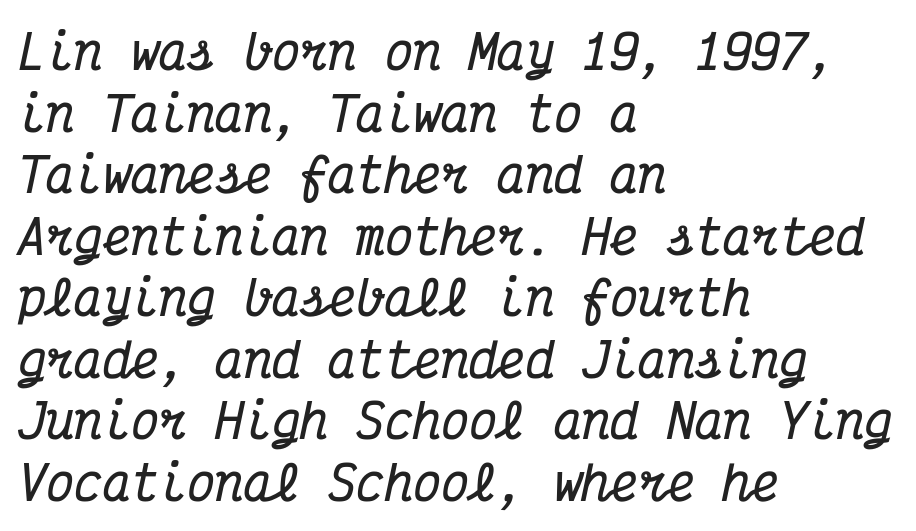
Q: Is the text bold? A: Yes.
Q: Is the text italic (slanted)? A: Yes, it leans right by about 12 degrees.
Q: Is the typeface a serif or a sans-serif typeface? A: Serif.
Q: Is the text underlined? A: No.
Q: How is the paragraph aligned? A: Left-aligned.
Q: Is the spacing between letters normal or unusually wide? A: Normal.
Q: Is the spacing between lines tight, normal or loose? A: Normal.
Q: Width (condensed, normal, or wide)? A: Condensed.
Q: Stroke contrast? A: Medium.
Q: x-height? A: Medium.
Q: Monospaced? A: Yes.
